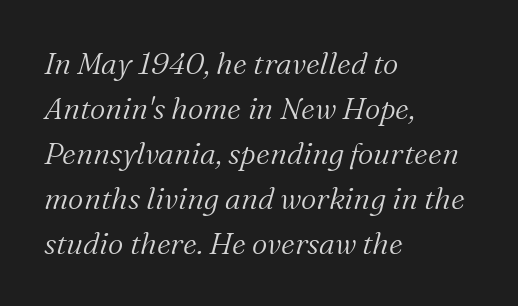
Do the characters align in a grid? No, the font is proportional. The designer went with a serif here, giving each stem small feet. Leading: standard. Lines of text with bare space underneath. These lines were composed using italics. The face looks like a standard text weight, possibly lighter.
